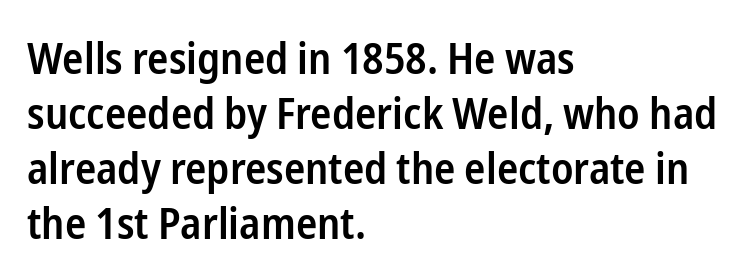
{"serif": "no", "italic": "no", "bold": "semi", "weight": "semibold", "width": "condensed", "stroke_contrast": "low", "x_height": "medium", "monospaced": "no", "underline": "no", "align": "left", "line_spacing": "normal", "line_spacing_ratio": 1.25, "letter_spacing": "normal", "letter_spacing_em": 0.0, "glyph_px": 44}
